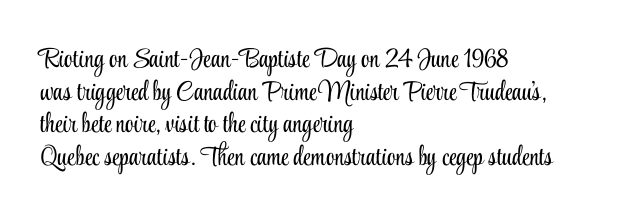
Q: Is the text bold? A: No.
Q: Is the text italic (slanted)? A: Yes.
Q: Is the text underlined? A: No.
Q: How is the paragraph aligned? A: Left-aligned.
Q: Is the spacing between letters normal or unusually wide? A: Normal.
